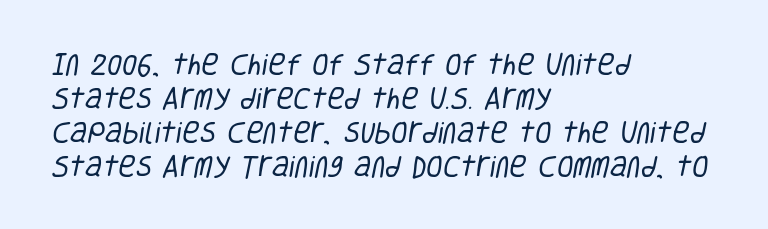
Q: Is the text bold? A: No.
Q: Is the text underlined? A: No.
Q: How is the paragraph aligned? A: Left-aligned.
Q: Is the spacing between letters normal or unusually wide? A: Normal.
Q: Is the spacing between lines tight, normal or loose? A: Normal.
